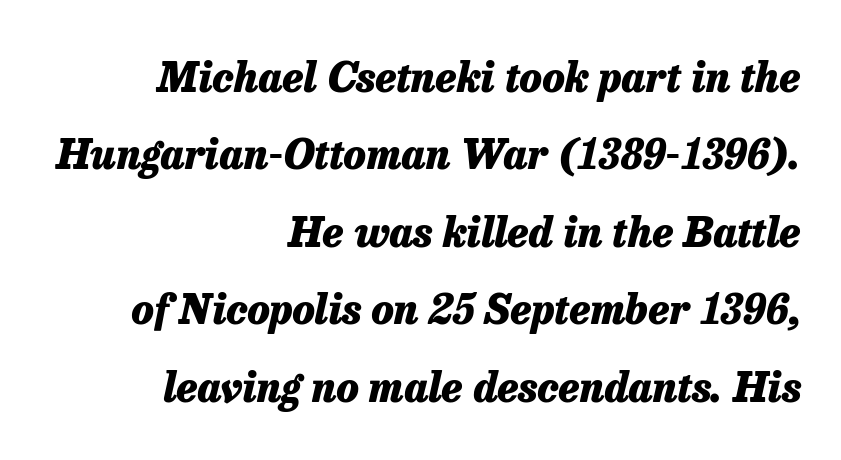
{"italic": "yes", "lean": "right", "slant_degrees": 13, "bold": "yes", "weight": "heavy", "width": "normal", "stroke_contrast": "low", "x_height": "medium", "monospaced": "no", "underline": "no", "align": "right", "line_spacing_ratio": 1.89, "letter_spacing": "normal", "letter_spacing_em": 0.0, "glyph_px": 41}
